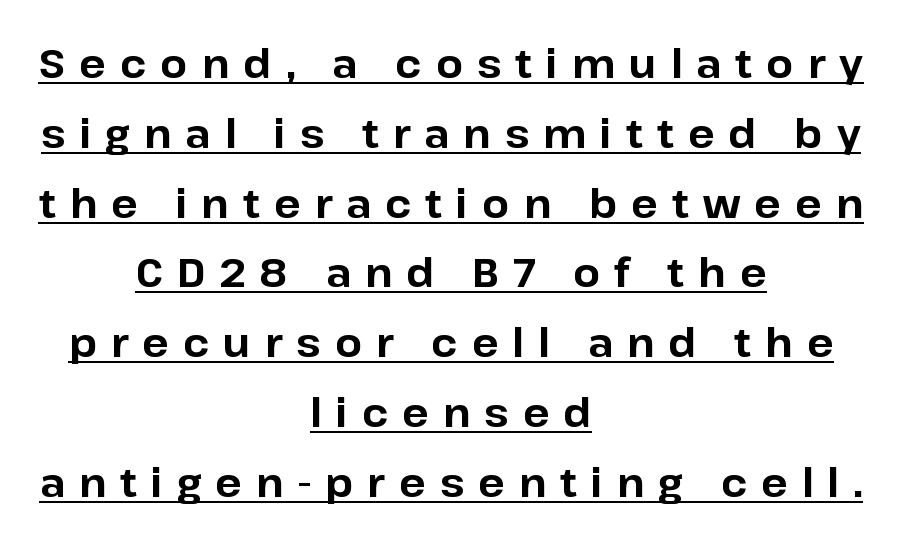
{"serif": "no", "italic": "no", "bold": "yes", "weight": "bold", "width": "normal", "stroke_contrast": "low", "x_height": "medium", "monospaced": "no", "underline": "yes", "align": "center", "line_spacing_ratio": 1.79, "letter_spacing": "wide", "letter_spacing_em": 0.36, "glyph_px": 39}
